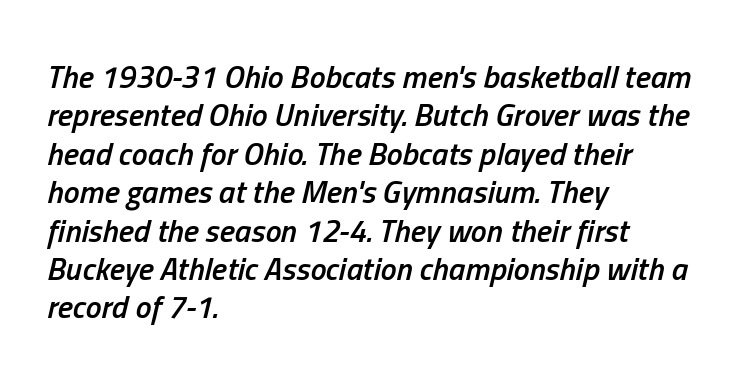
Q: Is the text bold? A: Semi-bold.
Q: Is the text italic (slanted)? A: Yes, it leans right by about 13 degrees.
Q: Is the text underlined? A: No.
Q: How is the paragraph aligned? A: Left-aligned.
Q: Is the spacing between letters normal or unusually wide? A: Normal.
Q: Width (condensed, normal, or wide)? A: Condensed.
Q: Stroke contrast? A: Low.
Q: x-height? A: Medium.
Q: Monospaced? A: No.
